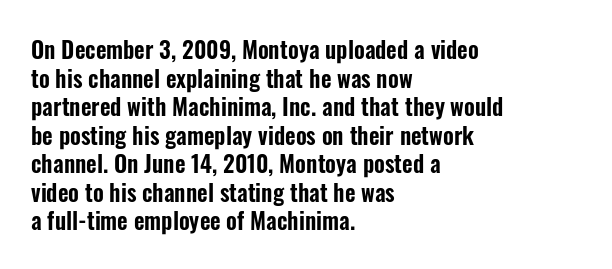
The image shows 23 px text type, upright; set left-aligned, line spacing 1.24x, normal letter spacing, not underlined.
